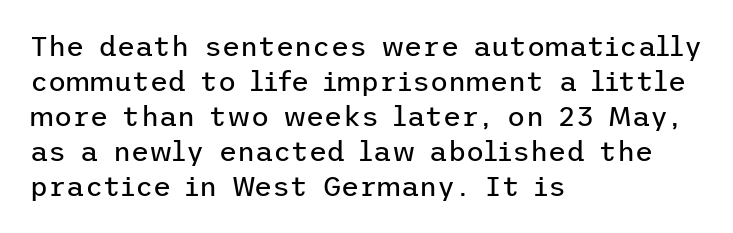
The image shows 28 px regular-weight sans-serif type, upright; set left-aligned, normal line spacing (1.25x), normal letter spacing, not underlined; low stroke contrast and a medium x-height.
